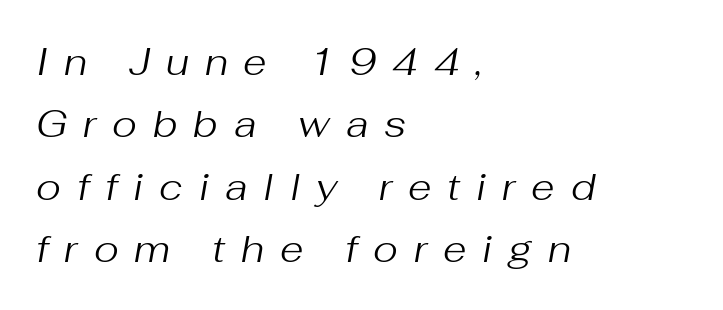
{"italic": "yes", "lean": "right", "slant_degrees": 10, "bold": "no", "weight": "regular", "width": "normal", "stroke_contrast": "medium", "x_height": "medium", "monospaced": "no", "underline": "no", "align": "left", "line_spacing": "normal", "line_spacing_ratio": 1.64, "letter_spacing": "wide", "letter_spacing_em": 0.42, "glyph_px": 38}
